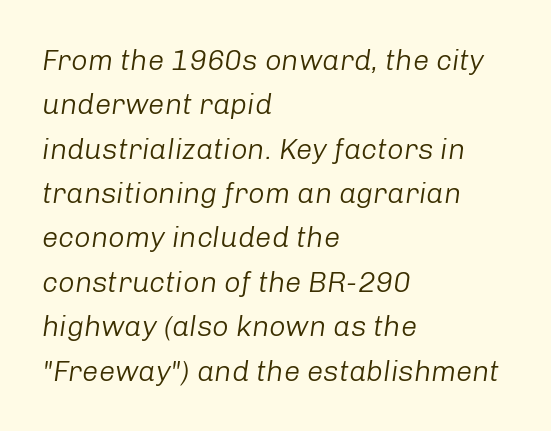
{"italic": "yes", "lean": "right", "slant_degrees": 8, "bold": "no", "weight": "light", "width": "normal", "stroke_contrast": "low", "x_height": "medium", "monospaced": "no", "underline": "no", "align": "left", "line_spacing": "normal", "line_spacing_ratio": 1.53, "letter_spacing": "normal", "letter_spacing_em": 0.0, "glyph_px": 29}
